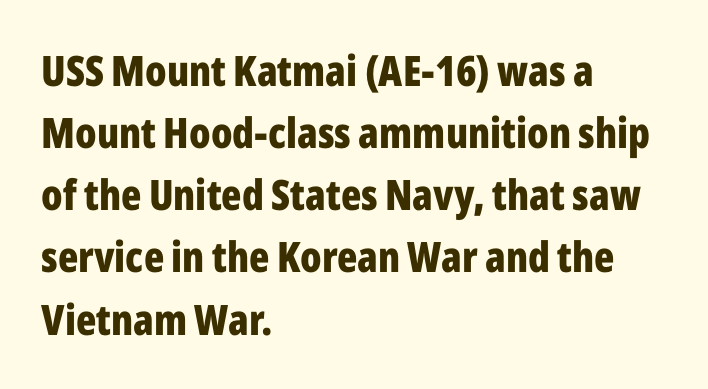
{"serif": "no", "italic": "no", "bold": "yes", "weight": "bold", "width": "condensed", "stroke_contrast": "low", "x_height": "medium", "monospaced": "no", "underline": "no", "align": "left", "line_spacing": "normal", "line_spacing_ratio": 1.48, "letter_spacing": "normal", "letter_spacing_em": 0.0, "glyph_px": 42}
